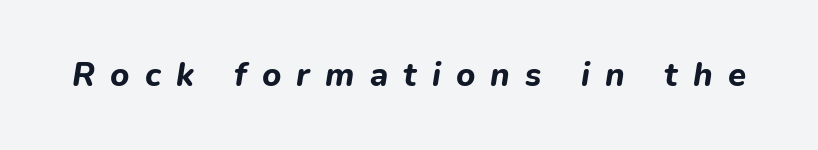
Unmarked baselines from the first word to the last. Heavy, bold letterforms. The letters advance in unequal steps, a hallmark of proportional type. Substantial extra tracking has been applied to these lines.
